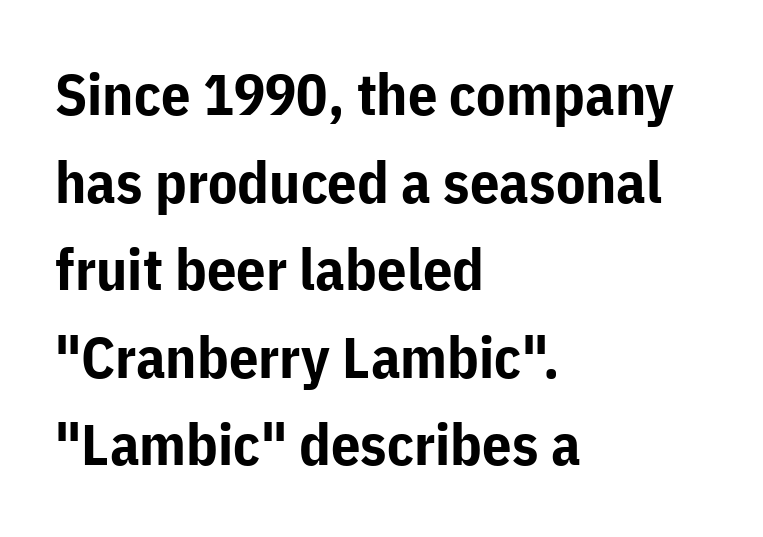
Q: Is the text bold? A: Yes.
Q: Is the text italic (slanted)? A: No, it is upright.
Q: Is the typeface a serif or a sans-serif typeface? A: Sans-serif.
Q: Is the text underlined? A: No.
Q: How is the paragraph aligned? A: Left-aligned.
Q: Is the spacing between letters normal or unusually wide? A: Normal.
Q: Is the spacing between lines tight, normal or loose? A: Normal.
Q: Width (condensed, normal, or wide)? A: Normal.
Q: Stroke contrast? A: Low.
Q: x-height? A: Medium.
Q: Monospaced? A: No.
